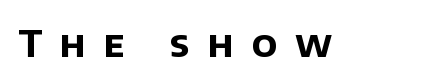
Q: Is the text bold? A: Yes.
Q: Is the typeface a serif or a sans-serif typeface? A: Sans-serif.
Q: Is the text underlined? A: No.
Q: Is the spacing between letters normal or unusually wide? A: Unusually wide.
Q: Width (condensed, normal, or wide)? A: Normal.
Q: Stroke contrast? A: Low.
Q: x-height? A: Large.
Q: Monospaced? A: No.
